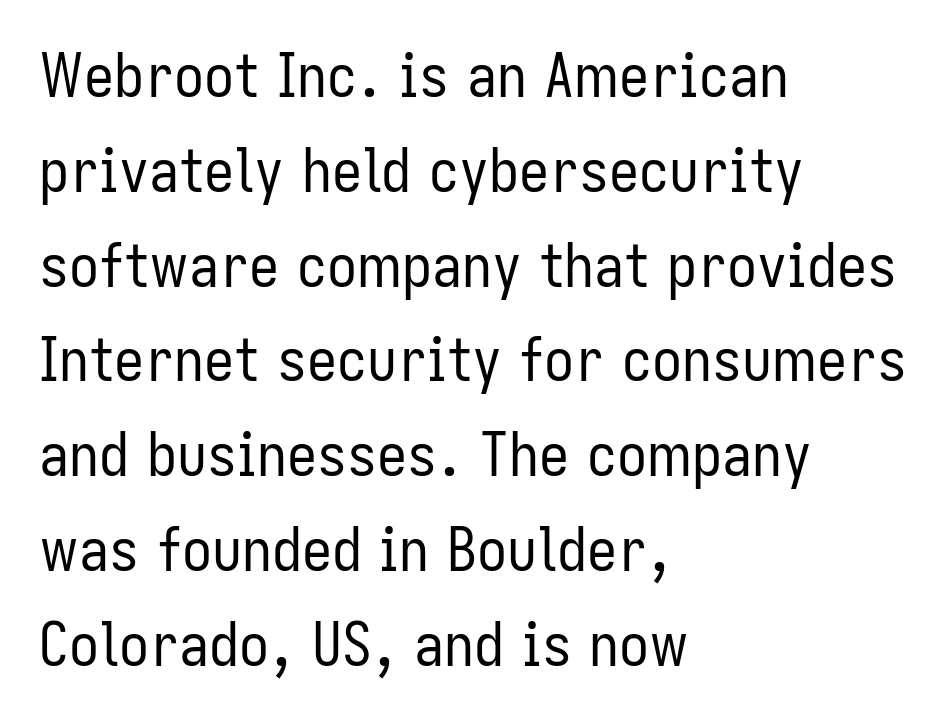
Q: Is the text bold? A: No.
Q: Is the text italic (slanted)? A: No, it is upright.
Q: Is the typeface a serif or a sans-serif typeface? A: Sans-serif.
Q: Is the text underlined? A: No.
Q: How is the paragraph aligned? A: Left-aligned.
Q: Is the spacing between letters normal or unusually wide? A: Normal.
Q: Is the spacing between lines tight, normal or loose? A: Normal.
Q: Width (condensed, normal, or wide)? A: Condensed.
Q: Stroke contrast? A: Low.
Q: x-height? A: Medium.
Q: Monospaced? A: No.
